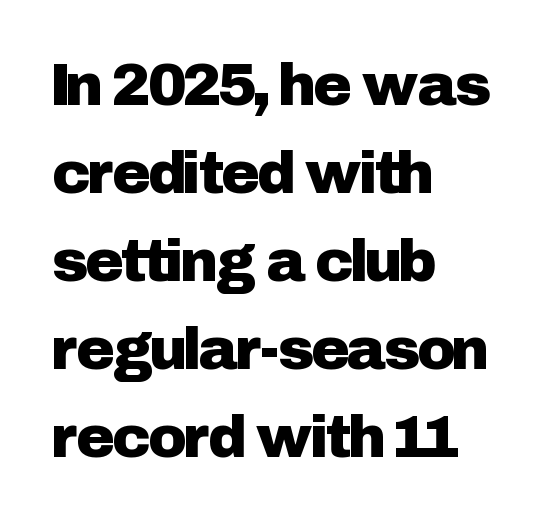
Descenders hang freely into open space. Normally led — the rows are evenly, conventionally spaced. Letter spacing: default. A classic flush-left, rag-right setting is used for this passage. Nope, not italic — everything's standing straight.
